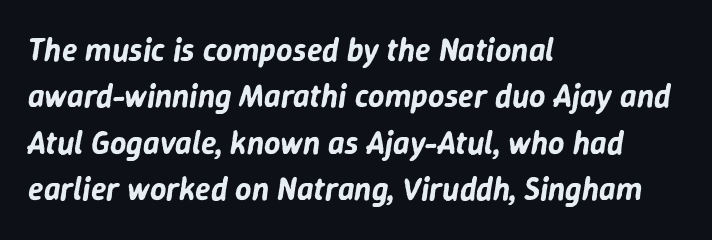
The image shows 32 px text type, italic (leaning right); set left-aligned, normal line spacing (1.45x), normal letter spacing, not underlined; low stroke contrast and a medium x-height.
